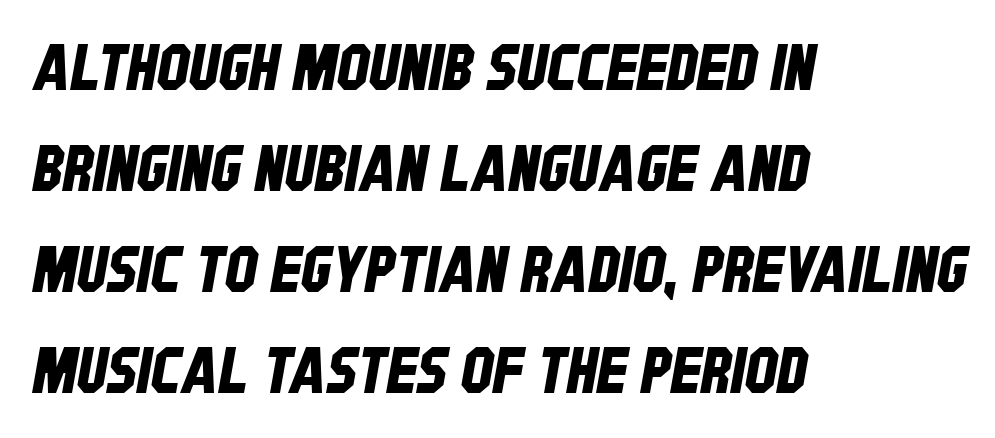
The image shows 64 px condensed sans-serif type; set left-aligned, normal line spacing (1.58x), normal letter spacing, not underlined; low stroke contrast and a large x-height.
